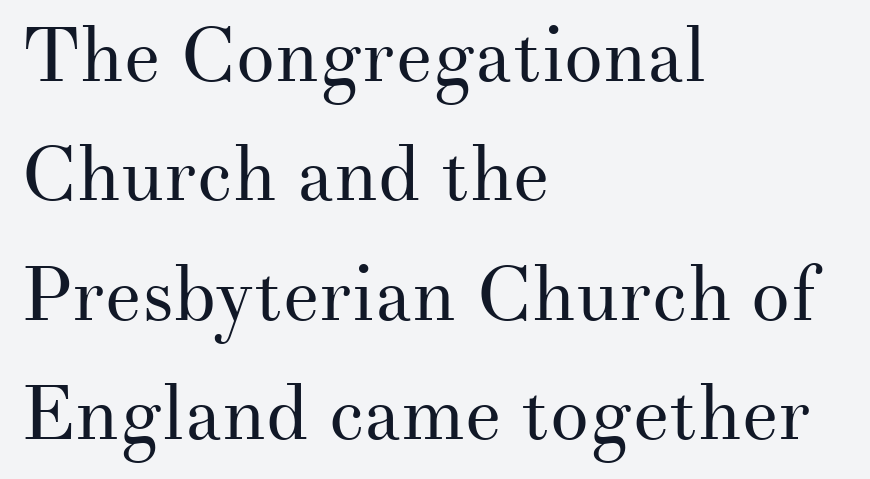
The image shows 77 px regular-weight serif type, upright; set left-aligned, normal line spacing (1.55x), normal letter spacing, not underlined; medium stroke contrast and a small x-height.
